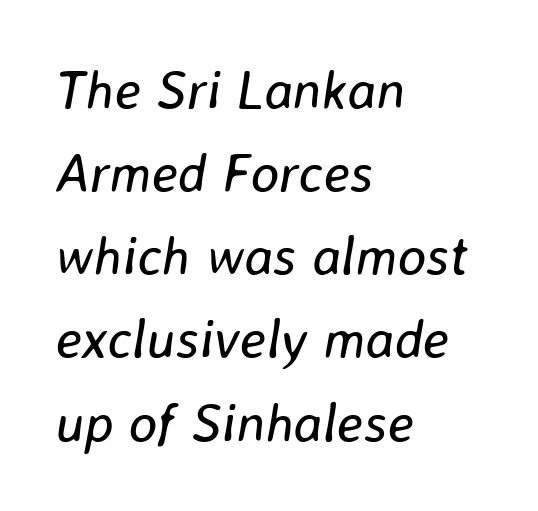
Check the space under the baseline: it is left empty. The block of text has a typical density, with ordinary space between rows. Horizontal alignment here is leftward, the default for most running prose. Bold? No — there's no thickening of the strokes. When letters slant like this, we call the style italic. Nothing unusual about the tracking: characters are spaced as the font intends.
